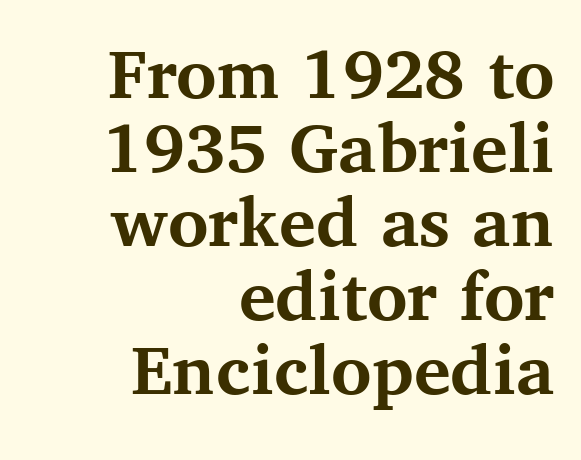
The image shows 77 px semibold serif type, upright; set right-aligned, tight line spacing (0.96x), normal letter spacing, not underlined; medium stroke contrast and a medium x-height.
